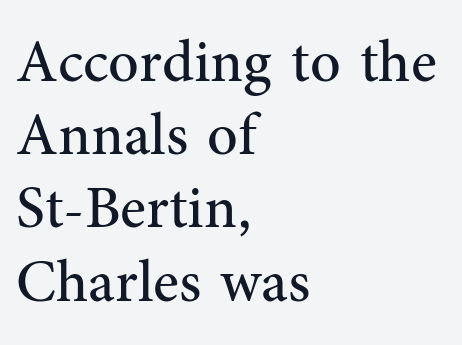
When letters stand straight like this, we call the style roman or upright. The lines in this sample share a left origin and differ only in where they stop. The weight would be labelled regular, book, light, or lighter still. The gap between lines stays unmarked.
